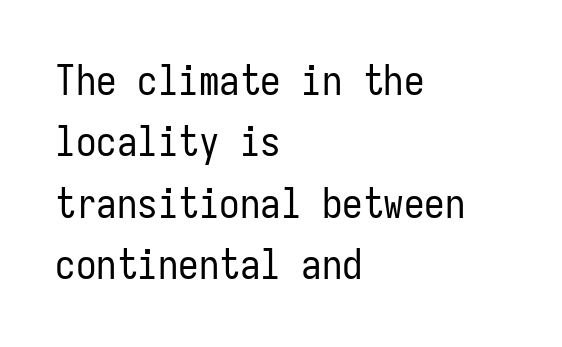
Do the characters align in a grid? Yes, the font is monospaced. Leading matches the norm, producing a regular column. The letters carry no serifs — their stems end cleanly without finishing strokes. The compositor pushed each line to the left boundary. Bold? No — there's no thickening of the strokes. Default kerning and tracking; the words read as compact shapes.
